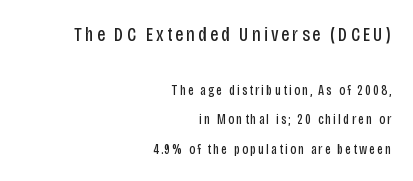
{"italic": "no", "bold": "no", "underline": "no", "align": "right", "line_spacing": "loose", "line_spacing_ratio": 2.13, "larger_block": "first", "size_ratio": 1.43, "glyph_px": 20}
